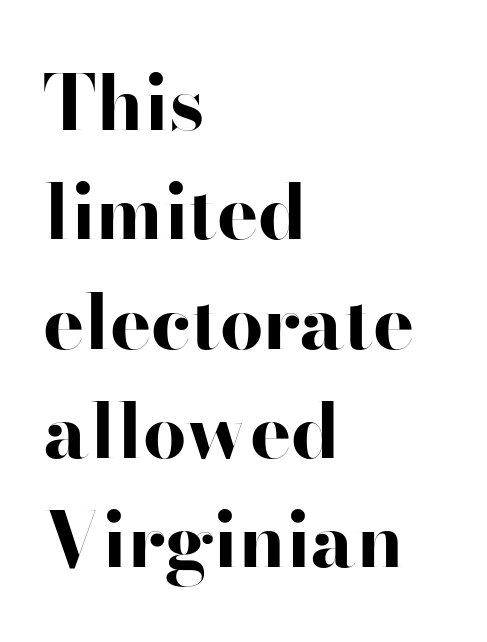
The image shows 77 px bold, wide sans-serif type, upright; set left-aligned, normal line spacing (1.42x), normal letter spacing, not underlined; high stroke contrast and a small x-height.
